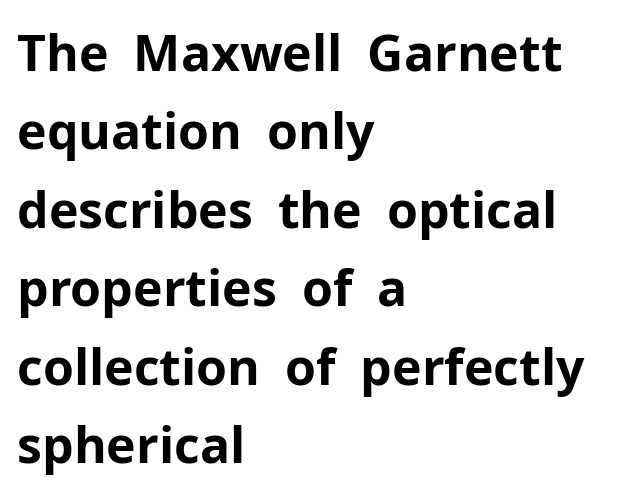
Check under the words: just untouched page. Do the characters align in a grid? No, the font is proportional. Does the weight exceed regular? Yes, all the way to bold. A typesetter would call this leading conventional body-copy spacing. The tracking reads as untouched default to a designer's eye. Check where the strokes stop: nothing finishes them off — pure sans.
